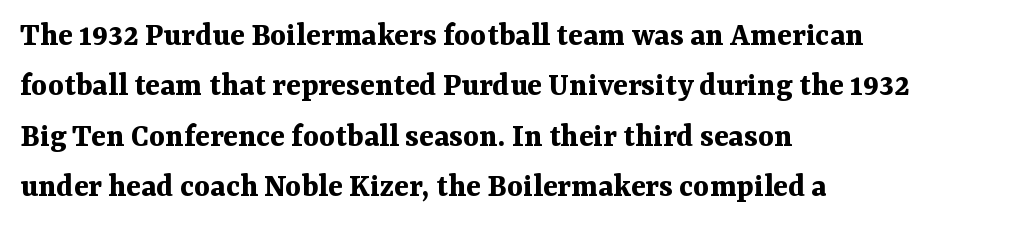
The typesetting leans heavy: a genuine bold. This sample uses a serif face. Each line starts at the same left margin while the right side varies. The letters advance in unequal steps, a hallmark of proportional type.
